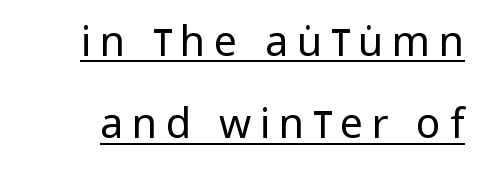
Q: Is the text bold? A: No.
Q: Is the text italic (slanted)? A: No, it is upright.
Q: Is the typeface a serif or a sans-serif typeface? A: Sans-serif.
Q: Is the text underlined? A: Yes.
Q: Is the spacing between letters normal or unusually wide? A: Unusually wide.
Q: Is the spacing between lines tight, normal or loose? A: Loose.
Q: Width (condensed, normal, or wide)? A: Condensed.
Q: Stroke contrast? A: Low.
Q: x-height? A: Large.
Q: Monospaced? A: No.
